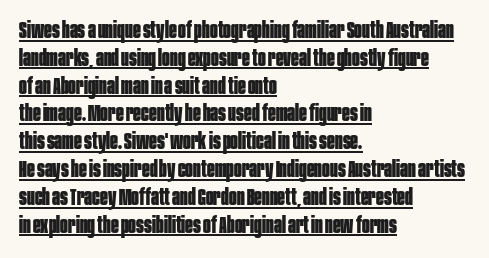
Glance below the letters and you will spot a drawn line. The specimen reads as upright at a glance. The passage is arranged the way most books set body copy — flush left. Does extra space separate the letters? No, they use regular spacing. Emphasis by weight is at full strength: bold.
